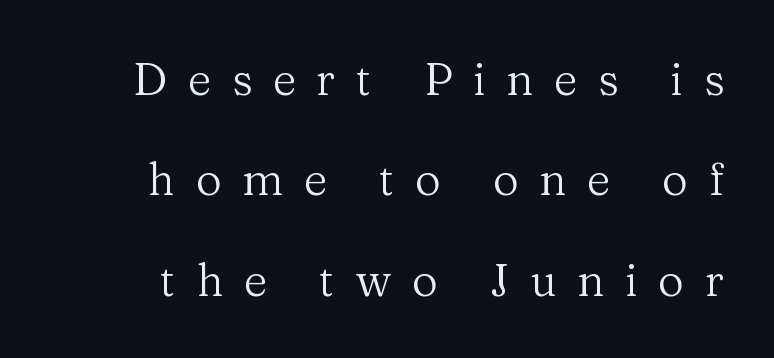
Q: Is the text bold? A: No.
Q: Is the text italic (slanted)? A: No, it is upright.
Q: Is the typeface a serif or a sans-serif typeface? A: Serif.
Q: Is the text underlined? A: No.
Q: Is the spacing between letters normal or unusually wide? A: Unusually wide.
Q: Is the spacing between lines tight, normal or loose? A: Loose.
Q: Width (condensed, normal, or wide)? A: Normal.
Q: Stroke contrast? A: Medium.
Q: x-height? A: Medium.
Q: Monospaced? A: No.
